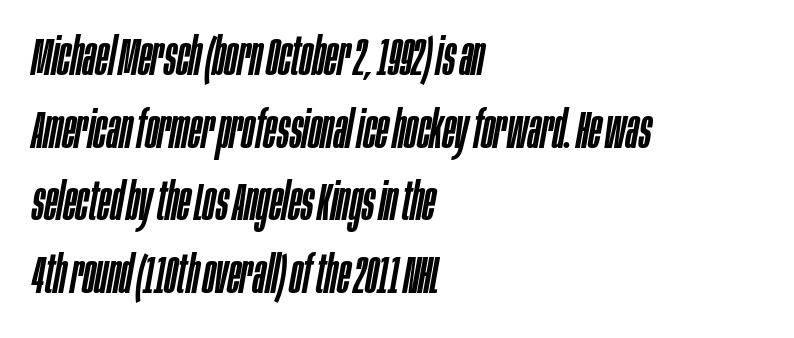
The image shows 53 px condensed type, italic (leaning right); set left-aligned, normal line spacing (1.37x), normal letter spacing, not underlined; low stroke contrast and a large x-height.
